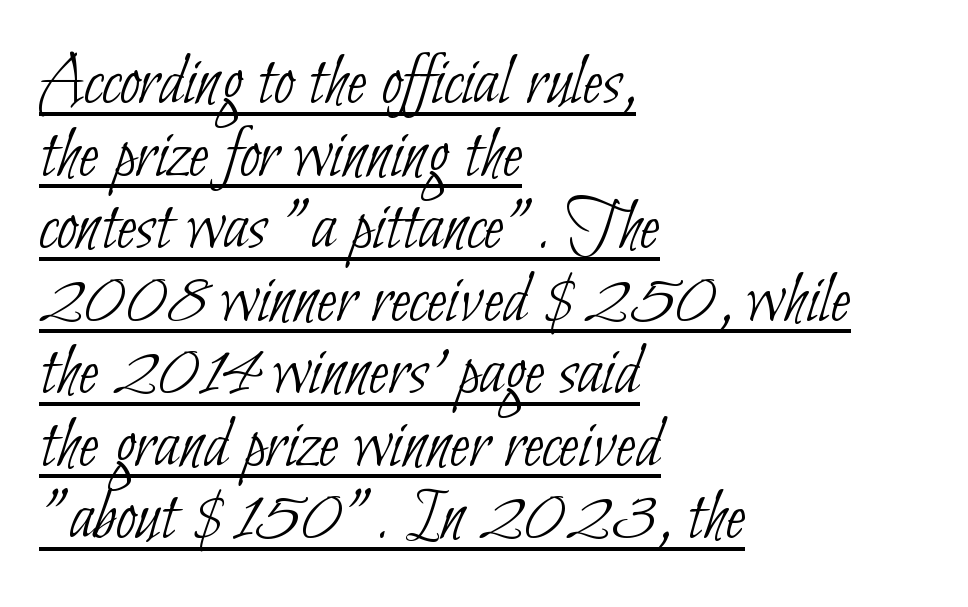
The image shows 74 px thin, condensed sans-serif type; set left-aligned, tight line spacing (0.98x), normal letter spacing, underlined; low stroke contrast and a small x-height.
